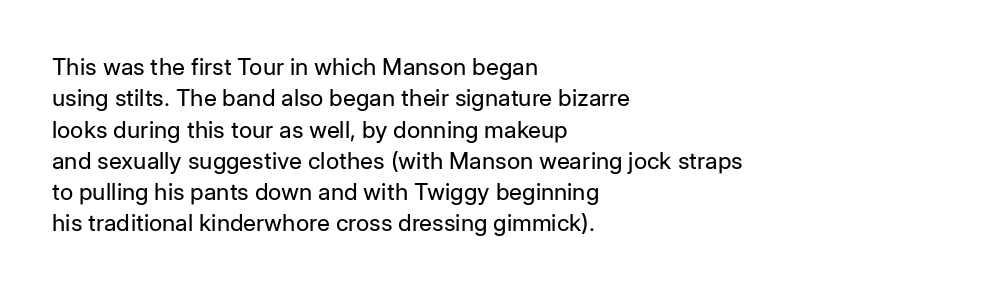
Q: Is the text bold? A: No.
Q: Is the text italic (slanted)? A: No, it is upright.
Q: Is the text underlined? A: No.
Q: How is the paragraph aligned? A: Left-aligned.
Q: Is the spacing between letters normal or unusually wide? A: Normal.
Q: Is the spacing between lines tight, normal or loose? A: Normal.
